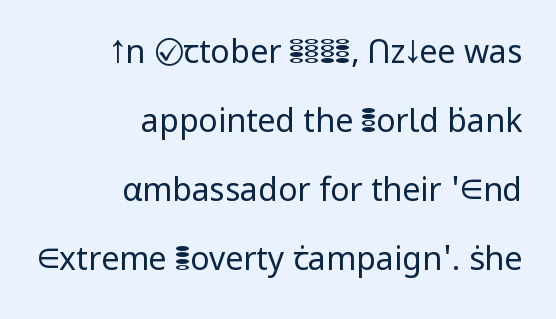
{"serif": "no", "italic": "no", "bold": "no", "weight": "regular", "width": "normal", "stroke_contrast": "low", "x_height": "medium", "monospaced": "no", "underline": "no", "align": "right", "line_spacing": "loose", "line_spacing_ratio": 2.16, "letter_spacing": "normal", "letter_spacing_em": 0.0, "glyph_px": 32}
